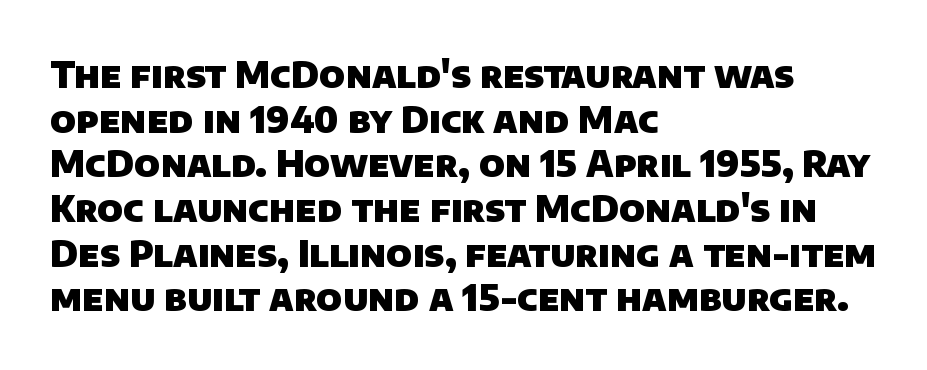
The image shows 36 px heavy sans-serif type; set left-aligned, line spacing 1.24x, normal letter spacing, not underlined; low stroke contrast and a large x-height.
